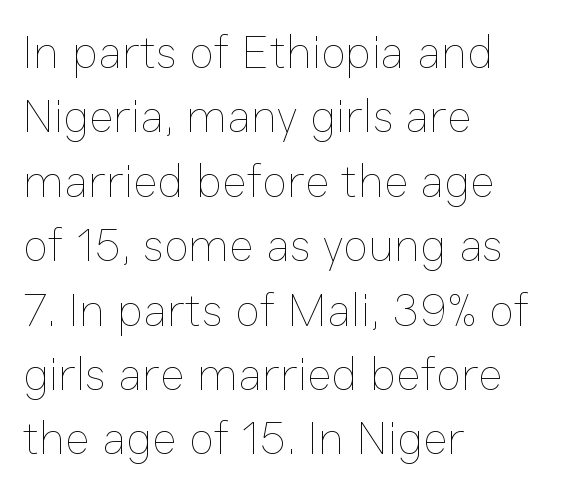
The image shows 47 px thin type, upright; set left-aligned, normal line spacing (1.37x), normal letter spacing, not underlined; low stroke contrast and a medium x-height.
